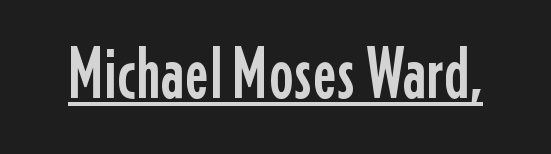
{"serif": "no", "italic": "no", "width": "condensed", "stroke_contrast": "low", "x_height": "medium", "monospaced": "no", "underline": "yes", "letter_spacing": "normal", "letter_spacing_em": 0.0, "glyph_px": 73}
